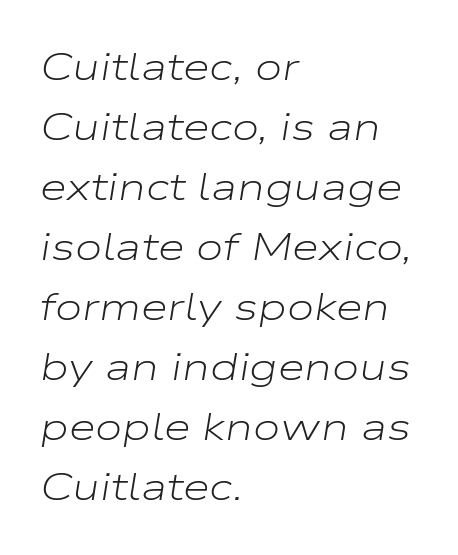
{"italic": "yes", "lean": "right", "slant_degrees": 9, "bold": "no", "weight": "light", "width": "wide", "stroke_contrast": "low", "x_height": "medium", "monospaced": "no", "underline": "no", "align": "left", "line_spacing": "normal", "line_spacing_ratio": 1.54, "letter_spacing": "normal", "letter_spacing_em": 0.0, "glyph_px": 39}
